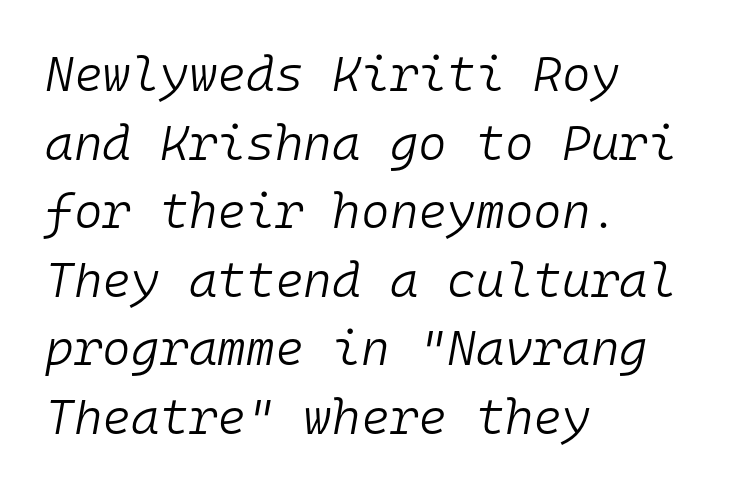
The image shows 49 px light type, italic (leaning right), monospaced; set left-aligned, normal line spacing (1.4x), normal letter spacing, not underlined; low stroke contrast and a medium x-height.
